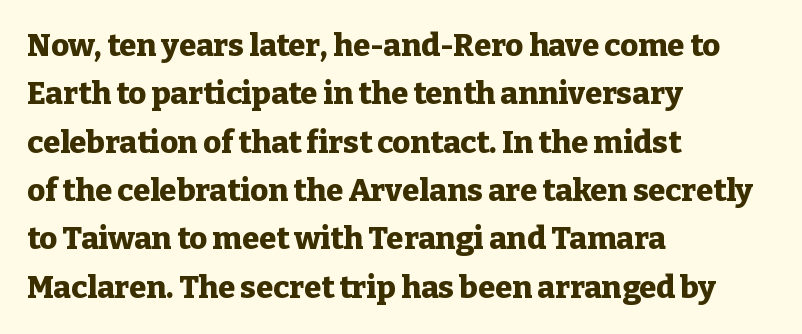
{"serif": "yes", "italic": "no", "bold": "yes", "weight": "heavy", "width": "normal", "stroke_contrast": "low", "x_height": "medium", "monospaced": "no", "underline": "no", "align": "left", "line_spacing": "normal", "line_spacing_ratio": 1.56, "letter_spacing": "normal", "letter_spacing_em": 0.0, "glyph_px": 31}
